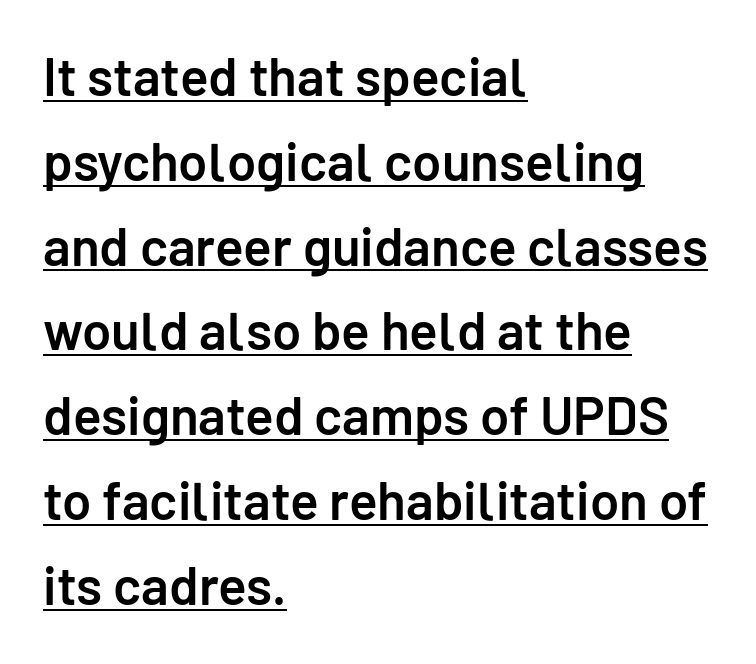
Q: Is the text bold? A: Semi-bold.
Q: Is the text italic (slanted)? A: No, it is upright.
Q: Is the typeface a serif or a sans-serif typeface? A: Sans-serif.
Q: Is the text underlined? A: Yes.
Q: How is the paragraph aligned? A: Left-aligned.
Q: Is the spacing between letters normal or unusually wide? A: Normal.
Q: Is the spacing between lines tight, normal or loose? A: Normal.
Q: Width (condensed, normal, or wide)? A: Normal.
Q: Stroke contrast? A: Low.
Q: x-height? A: Medium.
Q: Monospaced? A: No.
